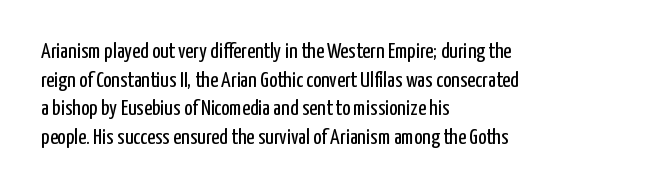
Check the space under the baseline: it is left empty. Characters follow at the spacing the type designer built in. These glyphs show unthickened strokes, regular width or finer. This is the regular roman posture of the typeface. A typesetter would call this leading conventional body-copy spacing. The compositor pushed each line to the left boundary.
